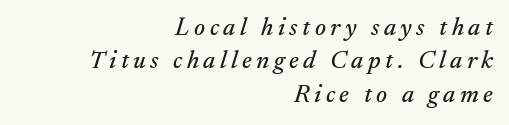
Q: Is the text italic (slanted)? A: Yes, it leans right by about 17 degrees.
Q: Is the text underlined? A: No.
Q: How is the paragraph aligned? A: Right-aligned.
Q: Is the spacing between lines tight, normal or loose? A: Normal.
